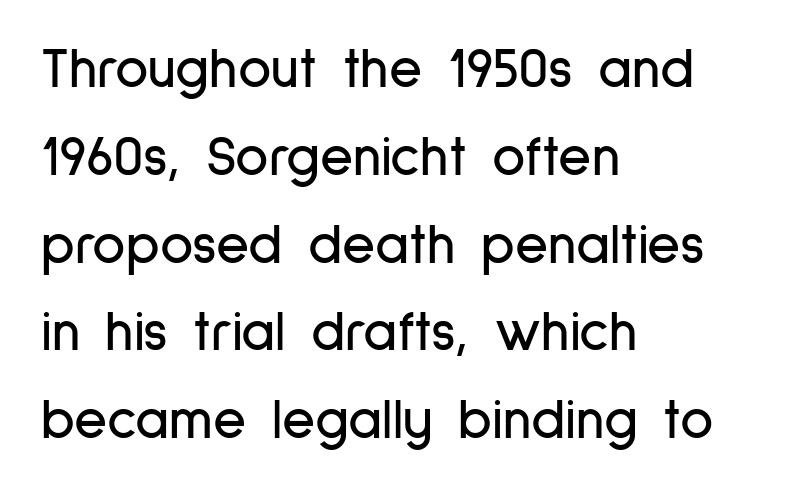
Each letter keeps its own natural width here, so spacing adapts to shape. This sample uses an upright cut, with every glyph sitting square on the baseline. Standard letterfit; no display-style spreading of the glyphs. Alignment: flush left. The space between consecutive lines is moderate. You can tell from the bare stems that sans-serif type was used.
